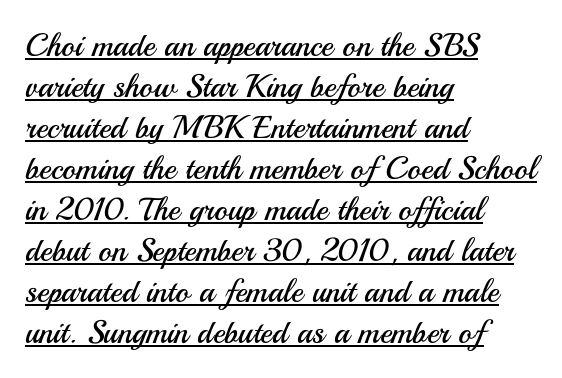
The image shows 32 px regular-weight sans-serif type; set left-aligned, normal line spacing (1.28x), normal letter spacing, underlined; medium stroke contrast and a small x-height.
